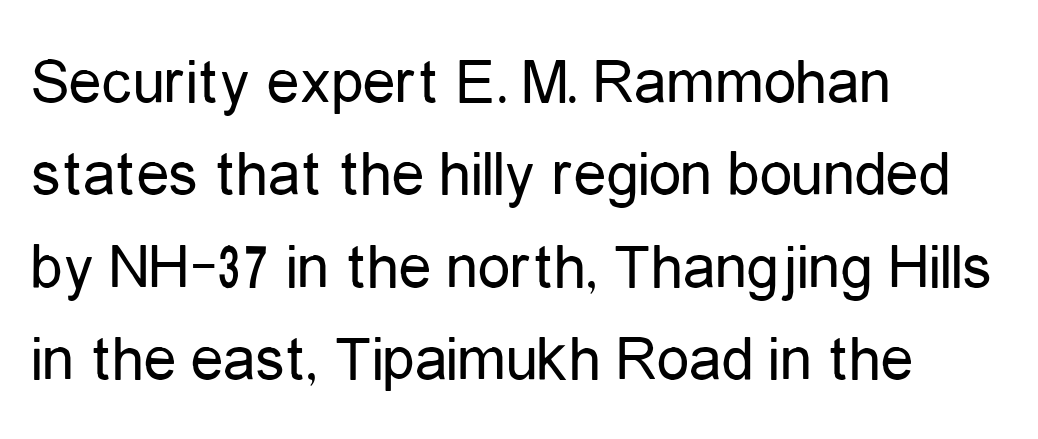
The image shows 65 px regular-weight, condensed sans-serif type, upright; set left-aligned, normal line spacing (1.42x), normal letter spacing, not underlined; low stroke contrast and a medium x-height.
